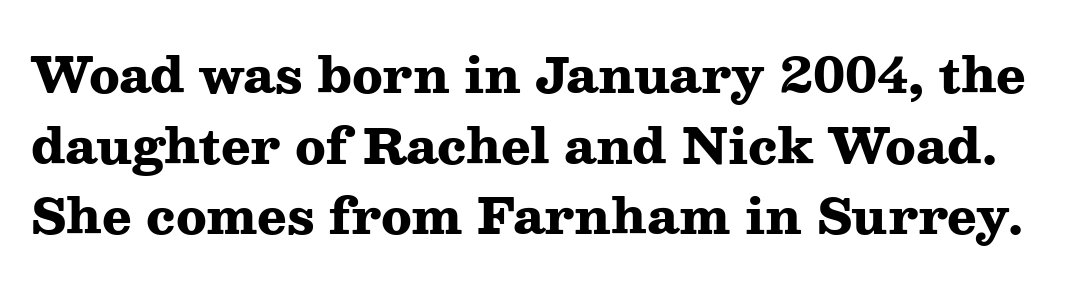
Q: Is the text bold? A: Yes.
Q: Is the text italic (slanted)? A: No, it is upright.
Q: Is the typeface a serif or a sans-serif typeface? A: Serif.
Q: Is the text underlined? A: No.
Q: Is the spacing between letters normal or unusually wide? A: Normal.
Q: Is the spacing between lines tight, normal or loose? A: Normal.
Q: Width (condensed, normal, or wide)? A: Wide.
Q: Stroke contrast? A: Medium.
Q: x-height? A: Medium.
Q: Monospaced? A: No.
